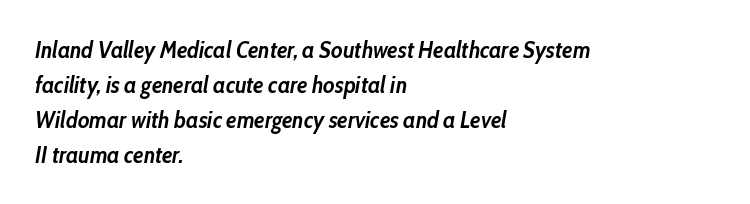
Successive baselines arrive at the customary interval. You can tell it's italic because the verticals aren't actually vertical. The specimen omits any rule beneath the text block's lines. Strokes here are thick enough to call this a true bold.
